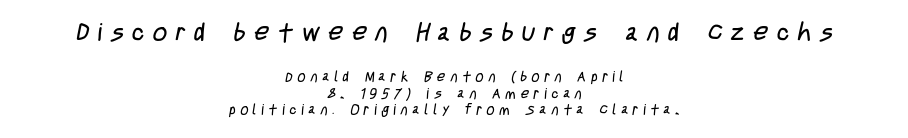
{"bold": "no", "underline": "no", "align": "center", "line_spacing_ratio": 1.17, "letter_spacing": "wide", "letter_spacing_em": 0.35, "larger_block": "first", "size_ratio": 1.79, "glyph_px": 25}
